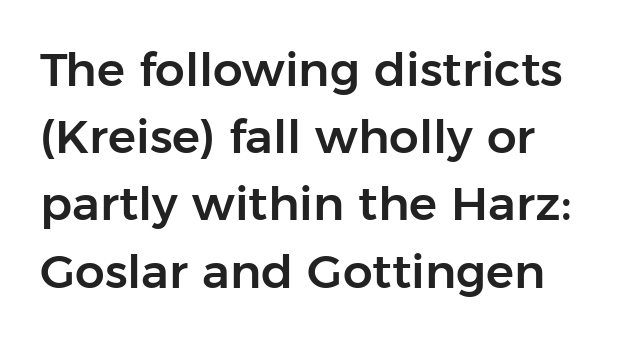
{"serif": "no", "italic": "no", "width": "normal", "stroke_contrast": "low", "x_height": "medium", "monospaced": "no", "underline": "no", "align": "left", "line_spacing": "normal", "line_spacing_ratio": 1.43, "letter_spacing": "normal", "letter_spacing_em": 0.0, "glyph_px": 47}
